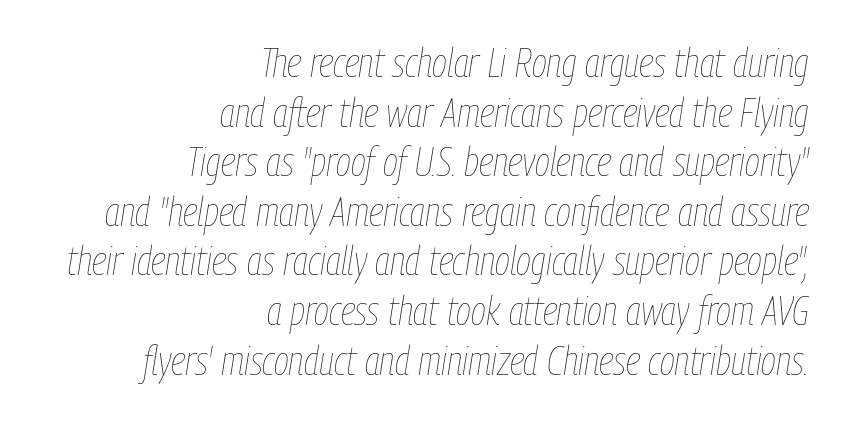
{"italic": "yes", "lean": "right", "slant_degrees": 9, "bold": "no", "weight": "thin", "width": "condensed", "stroke_contrast": "low", "x_height": "medium", "monospaced": "no", "underline": "no", "align": "right", "line_spacing_ratio": 1.21, "letter_spacing": "normal", "letter_spacing_em": 0.0, "glyph_px": 41}
